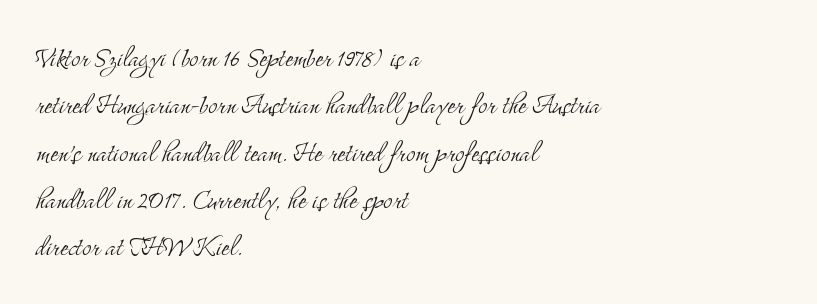
Q: Is the text bold? A: No.
Q: Is the text italic (slanted)? A: Yes.
Q: Is the typeface a serif or a sans-serif typeface? A: Serif.
Q: Is the text underlined? A: No.
Q: How is the paragraph aligned? A: Left-aligned.
Q: Is the spacing between letters normal or unusually wide? A: Normal.
Q: Is the spacing between lines tight, normal or loose? A: Normal.
Q: Width (condensed, normal, or wide)? A: Condensed.
Q: Stroke contrast? A: Medium.
Q: x-height? A: Small.
Q: Monospaced? A: No.
